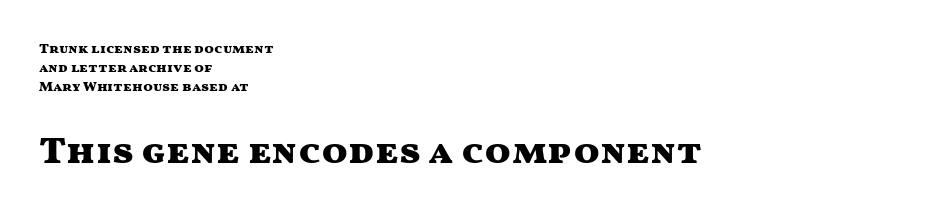
Q: Is the text bold? A: Yes.
Q: Is the text italic (slanted)? A: No, it is upright.
Q: Is the typeface a serif or a sans-serif typeface? A: Sans-serif.
Q: Is the text underlined? A: No.
Q: How is the paragraph aligned? A: Left-aligned.
Q: Is the spacing between letters normal or unusually wide? A: Normal.
Q: Is the spacing between lines tight, normal or loose? A: Normal.
Q: Which block of text is set in a larger size, the first (top) or the second (bottom)? A: The second (bottom) one.
Q: Width (condensed, normal, or wide)? A: Wide.
Q: Stroke contrast? A: Medium.
Q: x-height? A: Medium.
Q: Monospaced? A: No.
